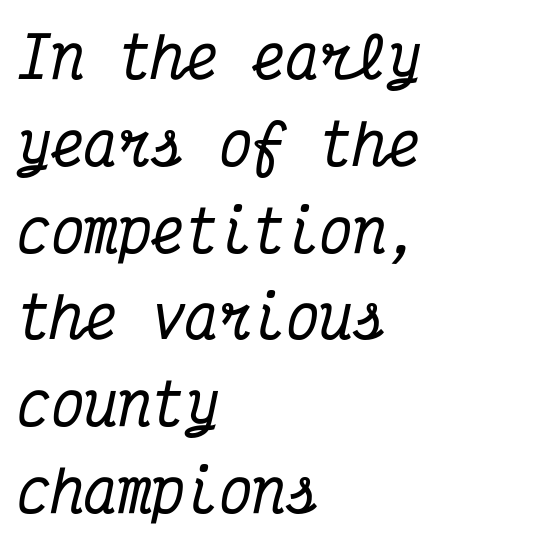
Q: Is the text italic (slanted)? A: Yes, it leans right by about 12 degrees.
Q: Is the typeface a serif or a sans-serif typeface? A: Serif.
Q: Is the text underlined? A: No.
Q: How is the paragraph aligned? A: Left-aligned.
Q: Is the spacing between letters normal or unusually wide? A: Normal.
Q: Is the spacing between lines tight, normal or loose? A: Normal.
Q: Width (condensed, normal, or wide)? A: Condensed.
Q: Stroke contrast? A: Medium.
Q: x-height? A: Medium.
Q: Monospaced? A: Yes.
